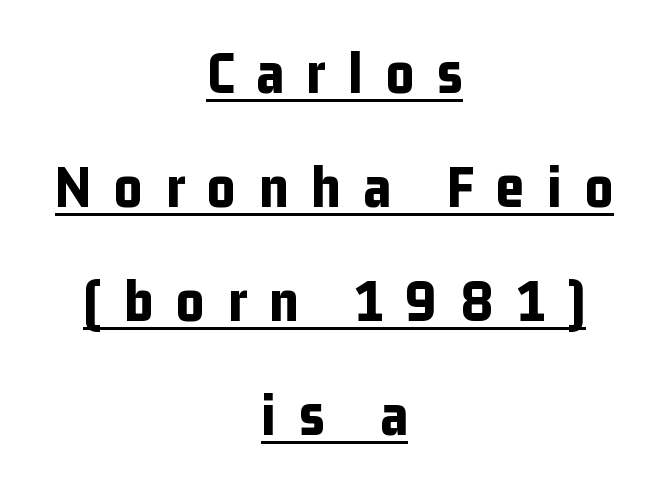
The image shows 61 px bold, condensed sans-serif type, upright; set centered, line spacing 1.87x, unusually wide letter spacing (+0.37 em), underlined; low stroke contrast and a medium x-height.
